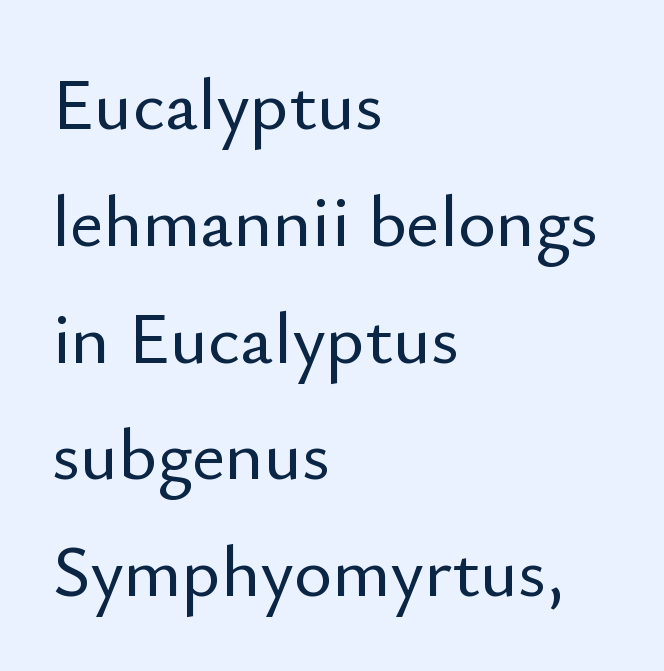
Do the characters align in a grid? No, the font is proportional. Each letter's strokes conclude bluntly, with no projecting serifs. Beneath every word, the page is bare. Vertical strokes here are truly vertical.
